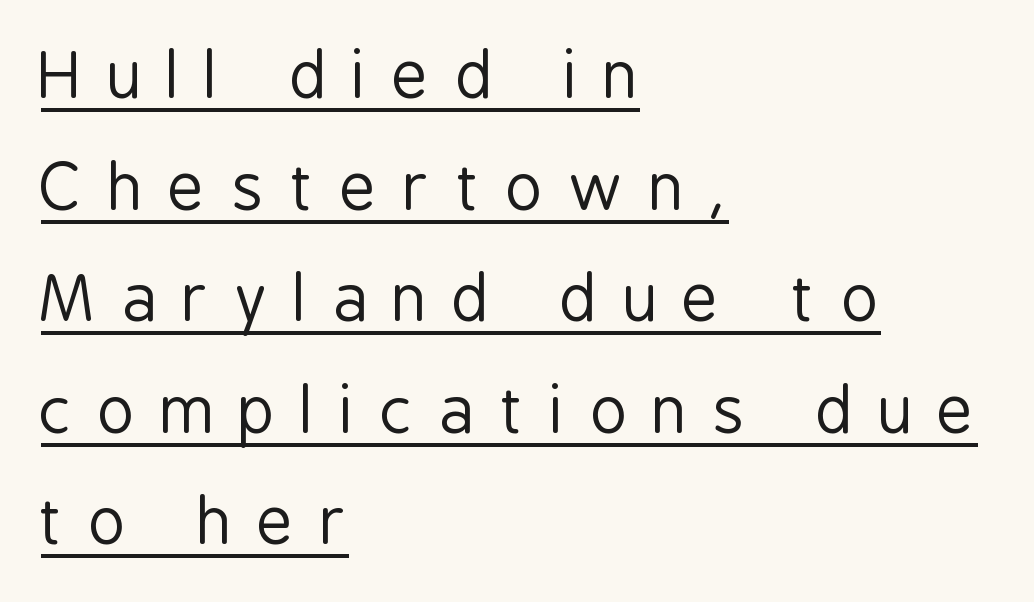
Glyph-to-glyph distance is far greater than everyday printed text. Letters have the restrained weight of plain body copy at most. You could not count columns in this text — the font is proportionally spaced. Underlining? Definitely there.
